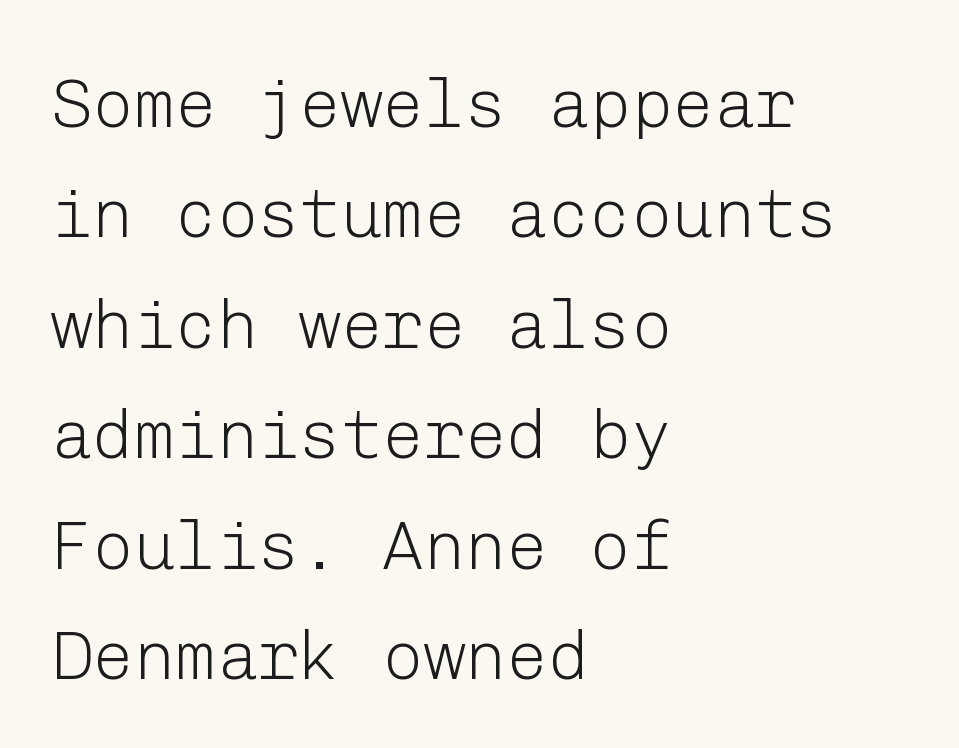
No italicization has been applied; the sample stays upright. Stroke mass is kept to a normal reading level or below. Type style note: lacks serifs. Rule under the text: the space is simply empty.
